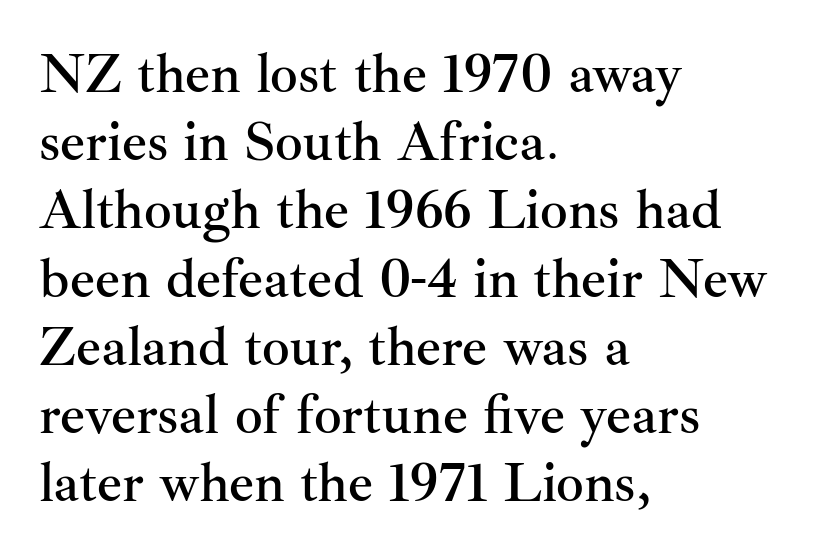
The lettering stays uniformly vertical, giving the passage a roman look. This rendering features lettering with no underline. Proportional: the letters do not fall into vertical columns. Alignment: flush left.
